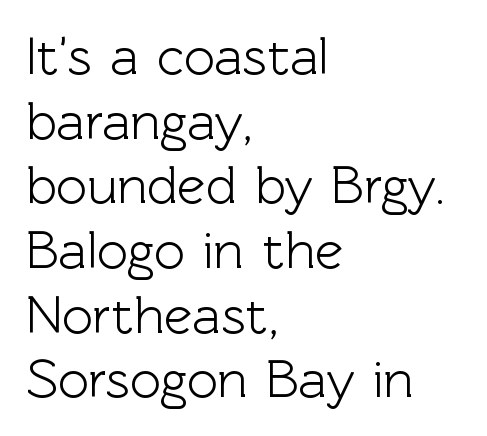
The image shows 53 px sans-serif type, upright; set left-aligned, line spacing 1.22x, normal letter spacing, not underlined; a medium x-height.
